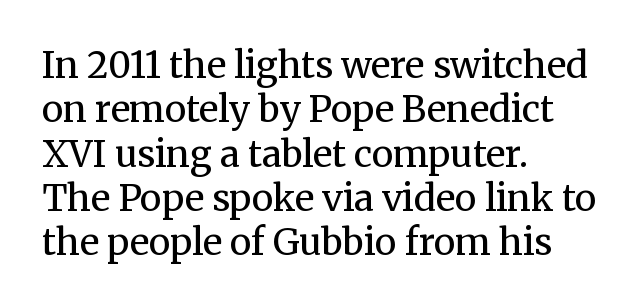
On a weight scale, this lands at 450 or below. Underlining? Definitely not there. Looks like regular typesetting: each glyph gets only the width it needs. Font category for this specimen: serif. Line starts are locked; line ends wander.
